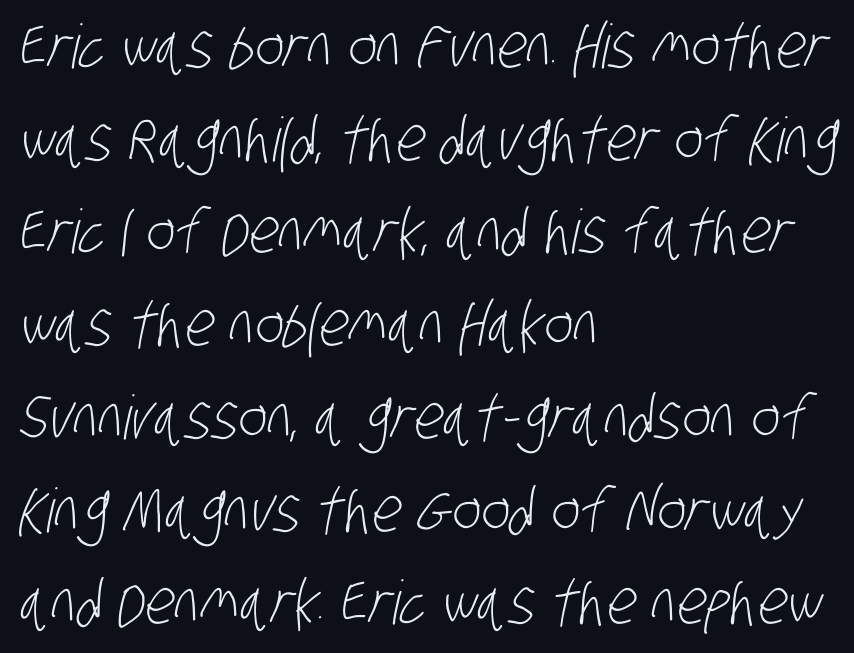
Quick note: interline space is typical. Short note: letters normally spaced. Unmarked baselines from the first word to the last. Varying glyph widths throughout — classic text-font behaviour. Horizontally, the lines are justified to the leading edge only. The strokes carry an ordinary text weight at most.
